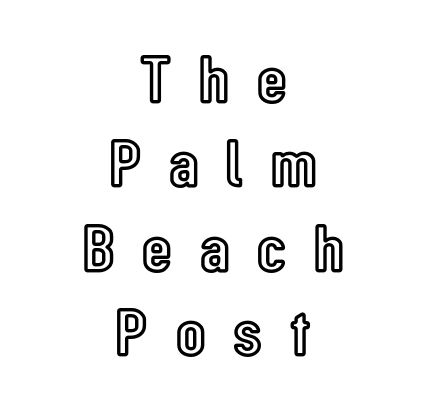
Q: Is the text italic (slanted)? A: No, it is upright.
Q: Is the text underlined? A: No.
Q: How is the paragraph aligned? A: Centered.
Q: Is the spacing between letters normal or unusually wide? A: Unusually wide.
Q: Width (condensed, normal, or wide)? A: Condensed.
Q: x-height? A: Medium.
Q: Monospaced? A: No.
